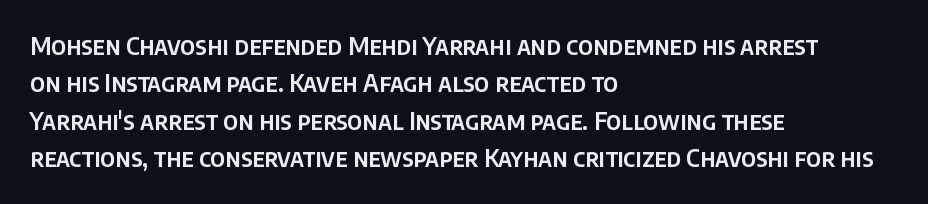
Quick note: interline space is typical. Ordinary non-slanted type is in use. The glyphs are unaccompanied by any horizontal stroke below them. The setting favours the left margin, as ordinary paragraphs usually do.
